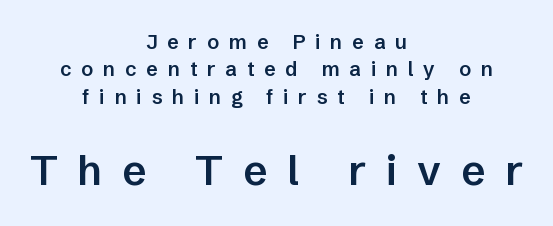
{"serif": "no", "italic": "no", "bold": "semi", "weight": "semibold", "width": "normal", "stroke_contrast": "low", "x_height": "medium", "monospaced": "no", "underline": "no", "align": "center", "line_spacing": "normal", "line_spacing_ratio": 1.37, "letter_spacing": "wide", "letter_spacing_em": 0.49, "larger_block": "second", "size_ratio": 2.05, "glyph_px": 41}
